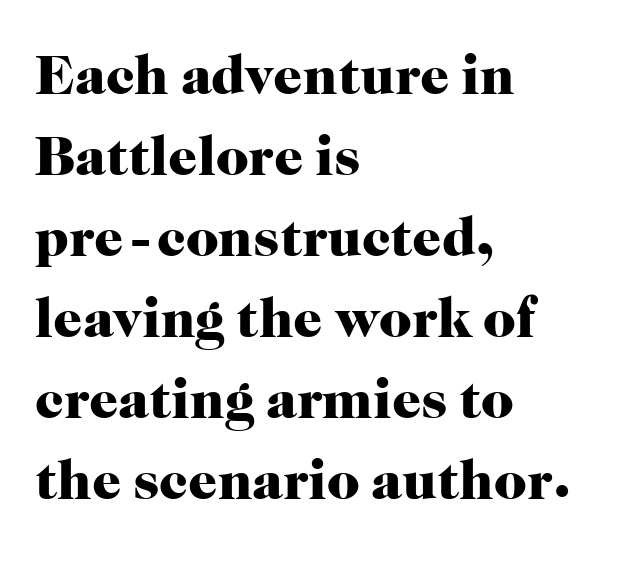
Look at the bottom of the vertical strokes: they flare into serifs here. Do the letters lean? They stand straight. Alignment: flush left. The space between consecutive lines is moderate. How heavy is the stroke? Heavy — this is a bold. This rendering features lettering with no underline.
